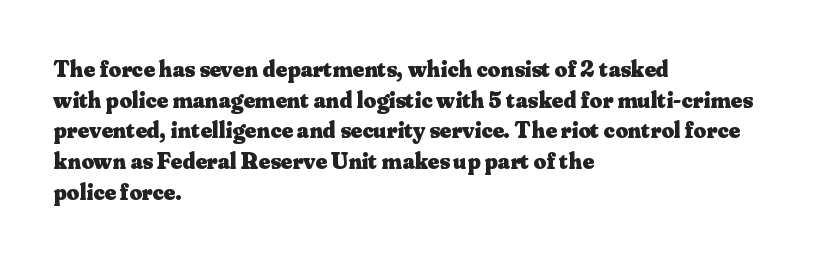
Q: Is the text bold? A: Yes.
Q: Is the text italic (slanted)? A: No, it is upright.
Q: Is the text underlined? A: No.
Q: How is the paragraph aligned? A: Left-aligned.
Q: Is the spacing between letters normal or unusually wide? A: Normal.
Q: Is the spacing between lines tight, normal or loose? A: Normal.
